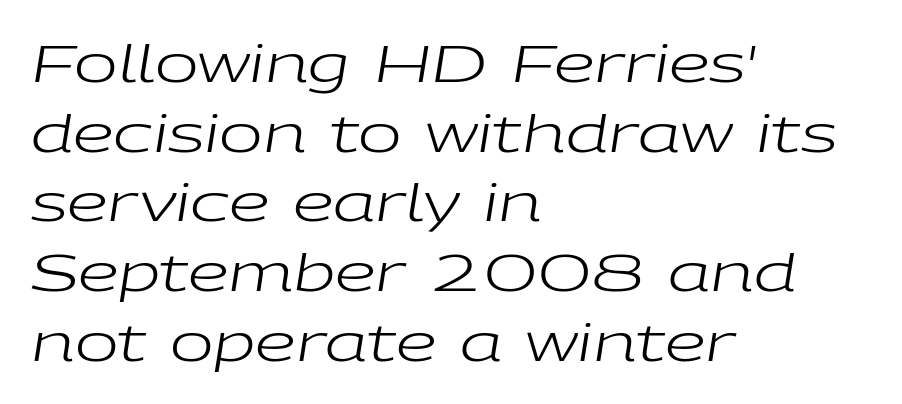
Q: Is the text bold? A: No.
Q: Is the text italic (slanted)? A: Yes, it leans right by about 9 degrees.
Q: Is the text underlined? A: No.
Q: How is the paragraph aligned? A: Left-aligned.
Q: Is the spacing between letters normal or unusually wide? A: Normal.
Q: Is the spacing between lines tight, normal or loose? A: Normal.
Q: Width (condensed, normal, or wide)? A: Wide.
Q: Stroke contrast? A: Low.
Q: x-height? A: Medium.
Q: Monospaced? A: No.
